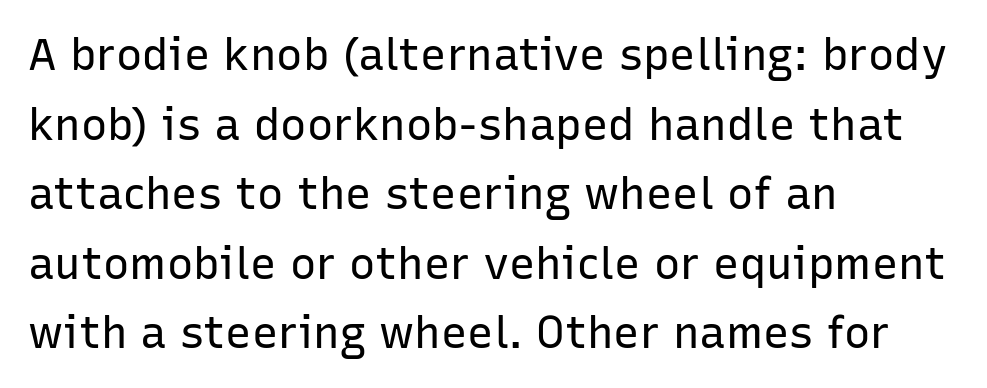
Q: Is the text bold? A: No.
Q: Is the text italic (slanted)? A: No, it is upright.
Q: Is the typeface a serif or a sans-serif typeface? A: Sans-serif.
Q: Is the text underlined? A: No.
Q: How is the paragraph aligned? A: Left-aligned.
Q: Is the spacing between letters normal or unusually wide? A: Normal.
Q: Is the spacing between lines tight, normal or loose? A: Normal.
Q: Width (condensed, normal, or wide)? A: Normal.
Q: Stroke contrast? A: Low.
Q: x-height? A: Medium.
Q: Monospaced? A: No.
